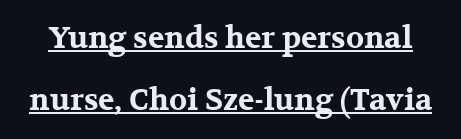
The image shows 30 px bold, wide serif type, upright; set loose line spacing (2.07x), normal letter spacing, underlined; medium stroke contrast and a medium x-height.
